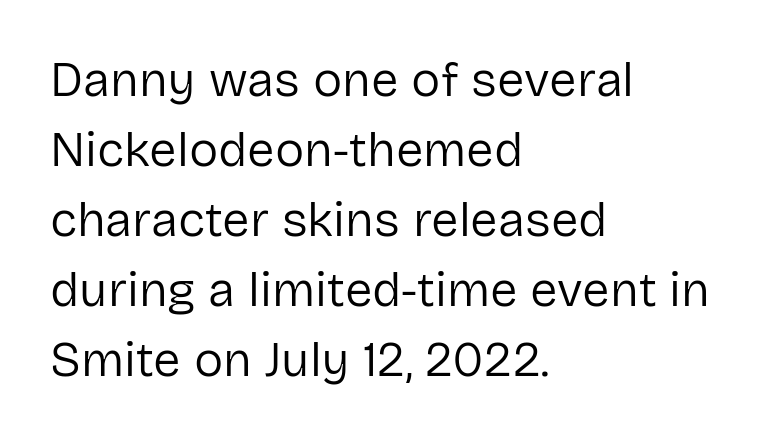
This block has exactly the height ordinary leading produces. The lettering holds an erect, upright posture throughout. The cut favours lightness, reaching ordinary text weight at its darkest. Each line starts at the same left margin while the right side varies. This sample has the flowing, uneven cadence of proportional lettering.
